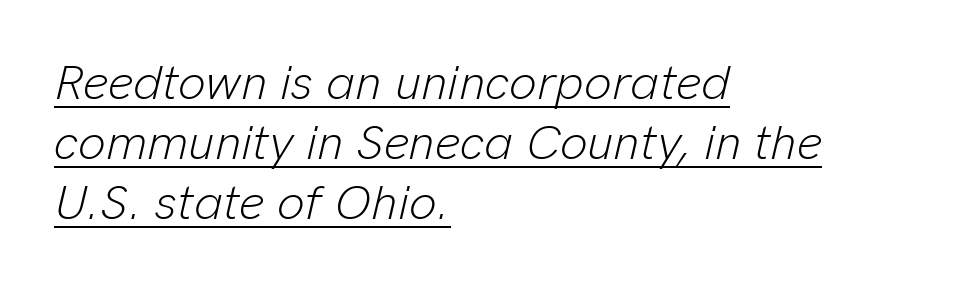
The image shows 49 px light type, italic (leaning right); set left-aligned, line spacing 1.22x, normal letter spacing, underlined; low stroke contrast and a medium x-height.
